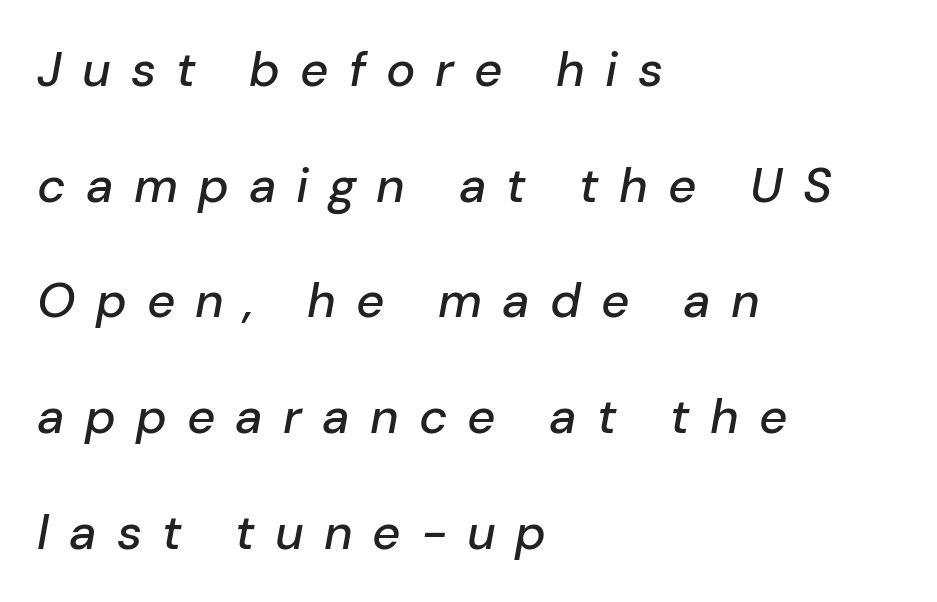
{"italic": "yes", "lean": "right", "slant_degrees": 10, "width": "normal", "stroke_contrast": "low", "x_height": "medium", "monospaced": "no", "underline": "no", "align": "left", "line_spacing": "loose", "line_spacing_ratio": 2.36, "letter_spacing": "wide", "letter_spacing_em": 0.41, "glyph_px": 49}
